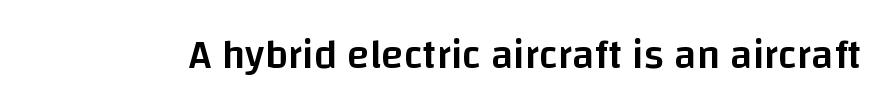
Q: Is the text bold? A: Semi-bold.
Q: Is the text italic (slanted)? A: No, it is upright.
Q: Is the typeface a serif or a sans-serif typeface? A: Sans-serif.
Q: Is the text underlined? A: No.
Q: Is the spacing between letters normal or unusually wide? A: Normal.
Q: Width (condensed, normal, or wide)? A: Normal.
Q: Stroke contrast? A: Low.
Q: x-height? A: Large.
Q: Monospaced? A: No.
